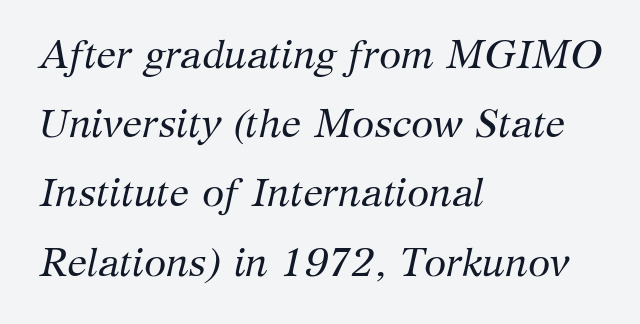
The ragged edge is on the right, which tells us the setting is flush left. The type family on display is of the serif kind. Here the glyphs are tracked normally, forming tight word shapes. This reads as an unemphasized weight, regular at the heaviest.
